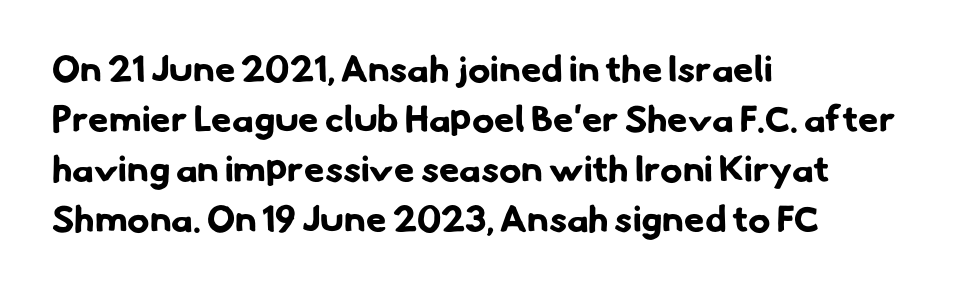
Bare-footed words on every line. Horizontal bands of white between lines are of average thickness. The characters display no serif detailing; their extremities are plain. Students, note that the glyphs here touch the page at normal intervals.
